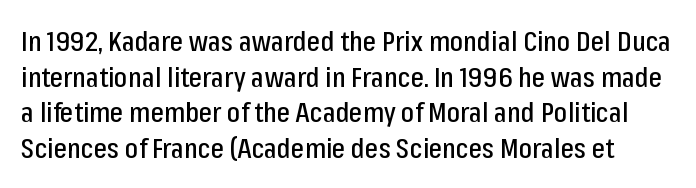
{"serif": "no", "italic": "no", "width": "condensed", "stroke_contrast": "low", "x_height": "medium", "monospaced": "no", "underline": "no", "line_spacing": "normal", "line_spacing_ratio": 1.27, "letter_spacing": "normal", "letter_spacing_em": 0.0, "glyph_px": 28}
